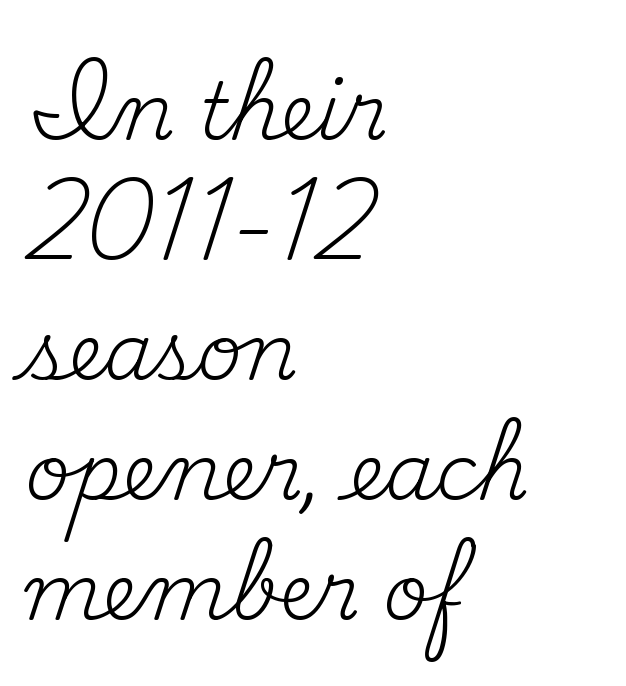
Q: Is the text bold? A: No.
Q: Is the text italic (slanted)? A: Yes.
Q: Is the typeface a serif or a sans-serif typeface? A: Serif.
Q: Is the text underlined? A: No.
Q: How is the paragraph aligned? A: Left-aligned.
Q: Is the spacing between letters normal or unusually wide? A: Normal.
Q: Is the spacing between lines tight, normal or loose? A: Normal.
Q: Width (condensed, normal, or wide)? A: Normal.
Q: Stroke contrast? A: Medium.
Q: x-height? A: Small.
Q: Monospaced? A: No.
